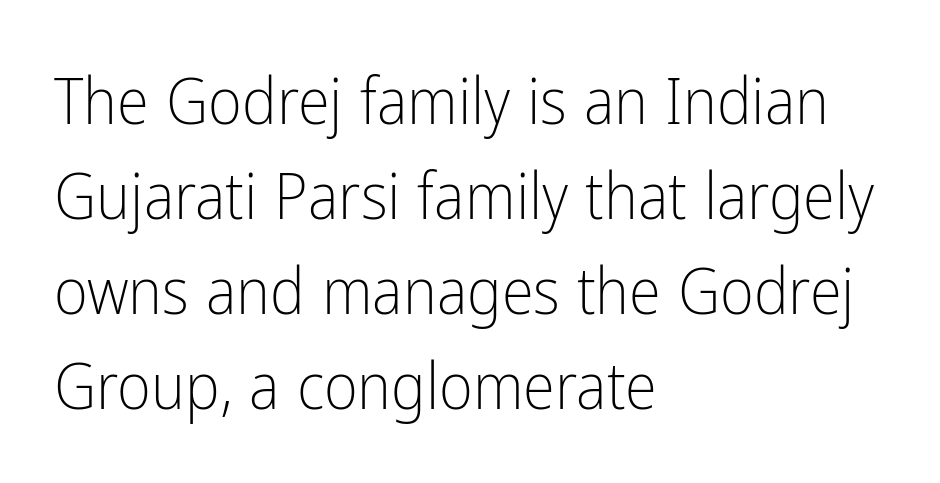
{"serif": "no", "italic": "no", "bold": "no", "weight": "light", "width": "condensed", "stroke_contrast": "low", "x_height": "medium", "monospaced": "no", "underline": "no", "align": "left", "line_spacing": "normal", "line_spacing_ratio": 1.46, "letter_spacing": "normal", "letter_spacing_em": 0.0, "glyph_px": 65}
